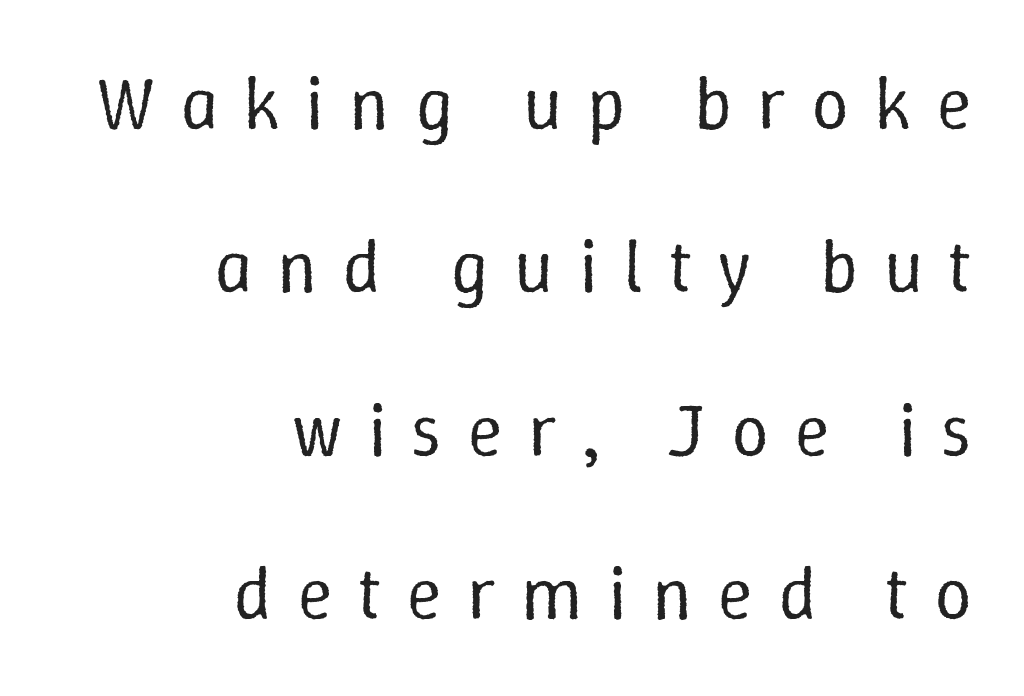
Do the characters align in a grid? No, the font is proportional. The rendering anchors every line to the right-hand side. Words appear elongated and porous because spacing is wide. Bold? No — there's no thickening of the strokes. Only glyphs here, with clear space below each row.
